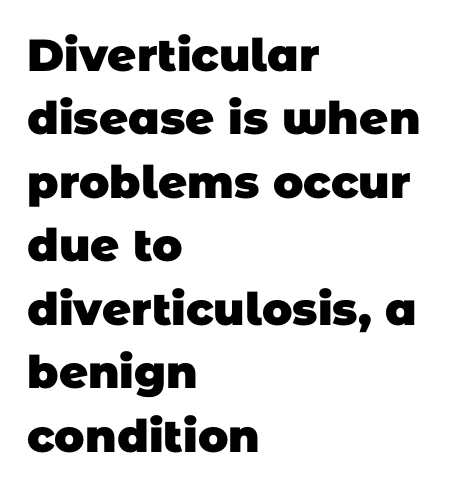
{"serif": "no", "bold": "yes", "weight": "heavy", "width": "normal", "stroke_contrast": "low", "x_height": "large", "monospaced": "no", "underline": "no", "align": "left", "line_spacing": "normal", "line_spacing_ratio": 1.41, "letter_spacing": "normal", "letter_spacing_em": 0.0, "glyph_px": 45}
